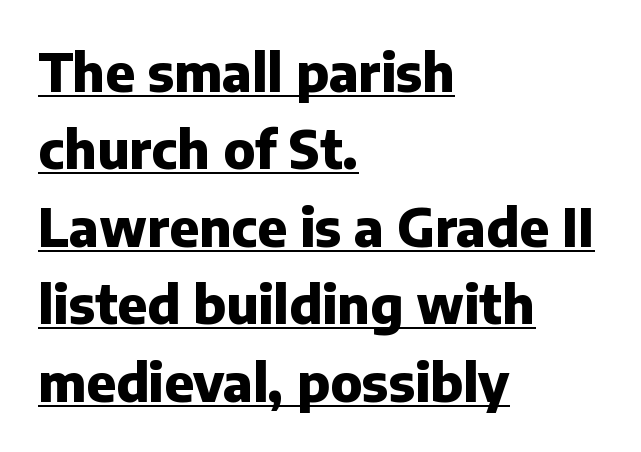
Italic: no, the glyphs are upright roman. Observe the ordinary spacing: letters are neighbours, not strangers. The rendering anchors every line to the left-hand side. The letters advance in unequal steps, a hallmark of proportional type.
